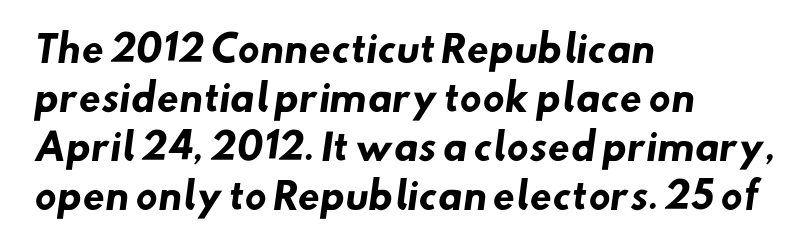
One glance says typical: line gaps are just what's usual. Every letter is thick-stroked: bold, no question. This rendering features lettering with no underline. Note the varied advance widths — an 'i' is clearly narrower than an 'm'.
